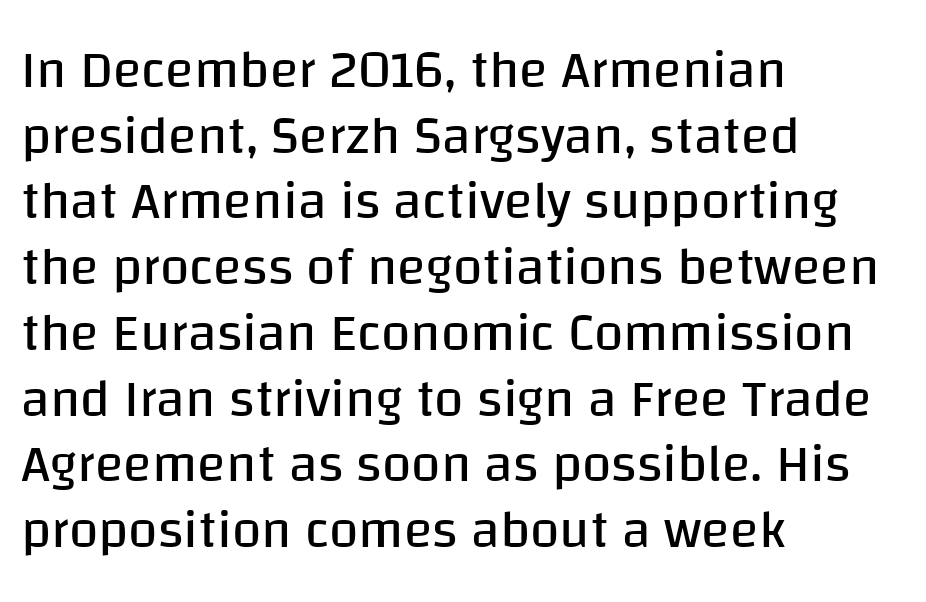
The image shows 53 px regular-weight sans-serif type, upright; set left-aligned, line spacing 1.24x, normal letter spacing, not underlined; low stroke contrast and a large x-height.
